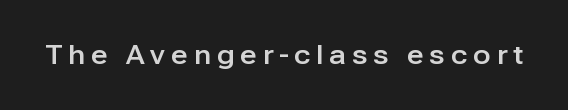
The image shows 26 px text type, upright; set unusually wide letter spacing (+0.23 em), not underlined.
